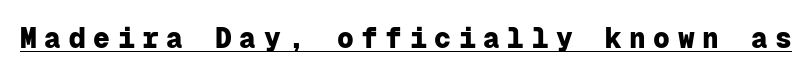
{"serif": "no", "italic": "no", "bold": "yes", "weight": "heavy", "width": "normal", "stroke_contrast": "low", "x_height": "medium", "monospaced": "yes", "underline": "yes", "letter_spacing": "wide", "letter_spacing_em": 0.27, "glyph_px": 28}
